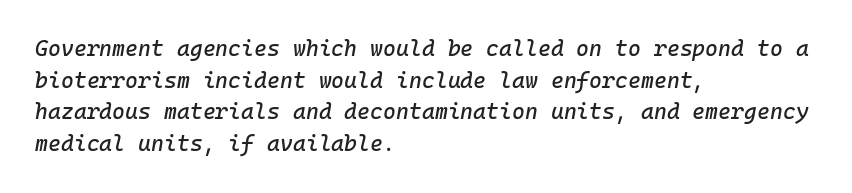
The paragraph has a hard left edge and a soft right edge. Quick note: interline space is typical. Would a proofreader flag this as italicized? Yes. The baseline area is clear. The tracking reads as untouched default to a designer's eye.
